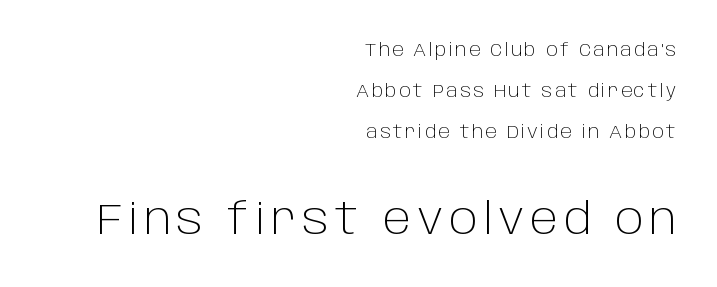
Q: Is the text bold? A: No.
Q: Is the text italic (slanted)? A: No, it is upright.
Q: Is the typeface a serif or a sans-serif typeface? A: Sans-serif.
Q: Is the text underlined? A: No.
Q: How is the paragraph aligned? A: Right-aligned.
Q: Is the spacing between lines tight, normal or loose? A: Loose.
Q: Which block of text is set in a larger size, the first (top) or the second (bottom)? A: The second (bottom) one.
Q: Width (condensed, normal, or wide)? A: Normal.
Q: Stroke contrast? A: Low.
Q: x-height? A: Large.
Q: Monospaced? A: No.
